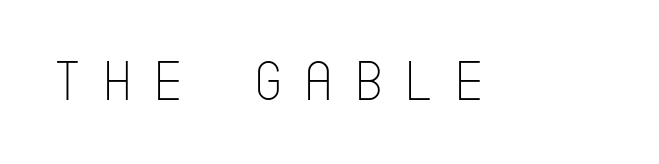
The weight tops out at a normal text grade. The gap between lines stays unmarked. Tracking value appears strongly positive — letters spread wide. Font category for this specimen: sans-serif. In terms of posture, this sample is upright.
